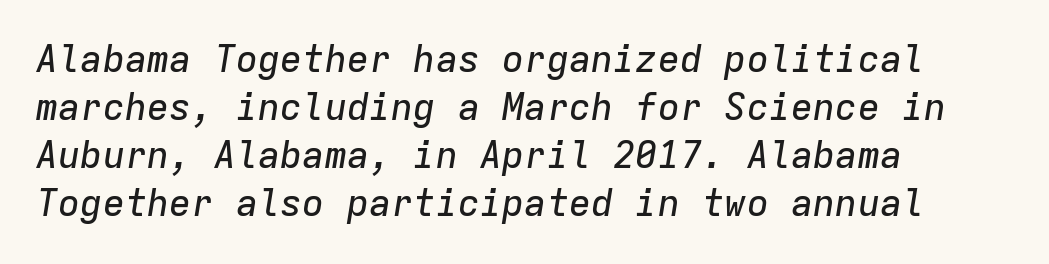
The passage shown is typed in a monospace face where columns stay perfectly aligned. Clear beneath every line of the passage. Horizontal alignment here is leftward, the default for most running prose. You can tell it's italic because the verticals aren't actually vertical. The letters sit at their default tracking, neither squeezed nor spread.
